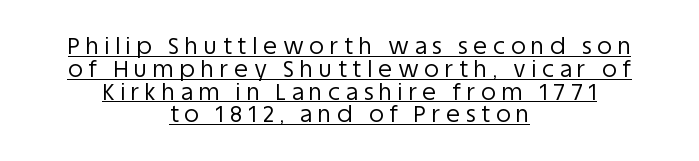
Quick note: interline space is minimal. Caption: expanded tracking, letters set apart. The font sits on the lighter half of the weight spectrum, regular included. The string is rendered with underlining switched on. Nope, not italic — everything's standing straight. These lines are centered, leaving both edges ragged.
